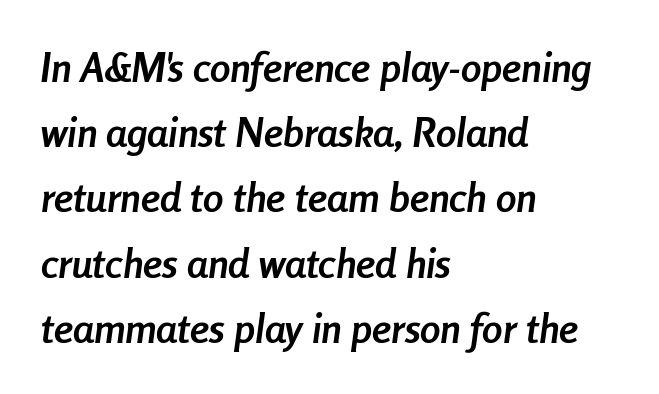
The image shows 41 px semibold, condensed type, italic (leaning right); set left-aligned, normal line spacing (1.59x), normal letter spacing, not underlined; low stroke contrast and a medium x-height.
